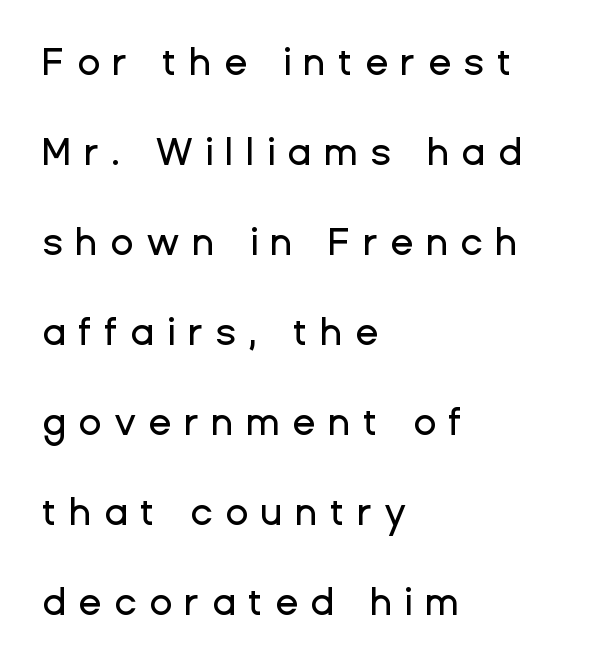
The image shows 38 px sans-serif type, upright; set left-aligned, loose line spacing (2.37x), unusually wide letter spacing (+0.32 em), not underlined; low stroke contrast and a medium x-height.
